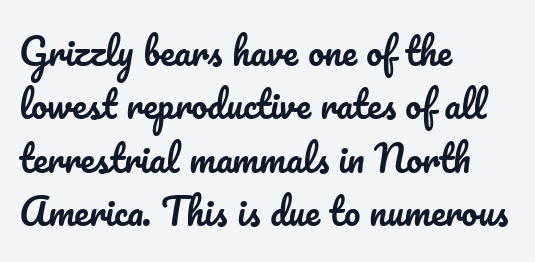
The image shows 36 px text type; set left-aligned, normal line spacing (1.48x), normal letter spacing, not underlined; low stroke contrast and a small x-height.
